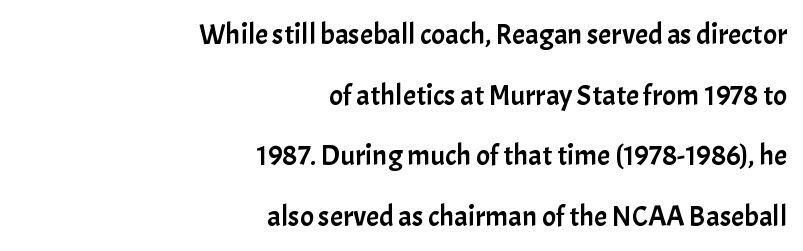
This sample has the flowing, uneven cadence of proportional lettering. This is sans-serif lettering, the kind often seen on screens and signage. The specimen reads as upright at a glance. The text block is weighted toward the right margin, trailing off unevenly leftward.
